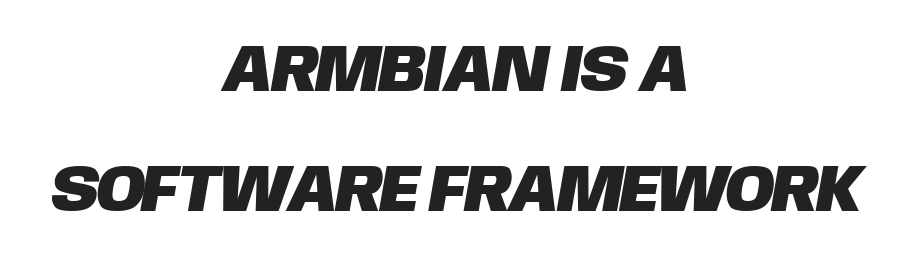
{"serif": "no", "width": "normal", "stroke_contrast": "low", "x_height": "large", "monospaced": "no", "underline": "no", "align": "center", "line_spacing_ratio": 1.82, "letter_spacing": "normal", "letter_spacing_em": 0.0, "glyph_px": 66}
